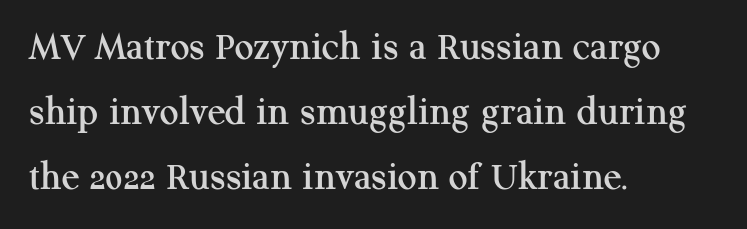
The image shows 42 px serif type, upright; set left-aligned, normal line spacing (1.55x), normal letter spacing, not underlined; medium stroke contrast and a medium x-height.
